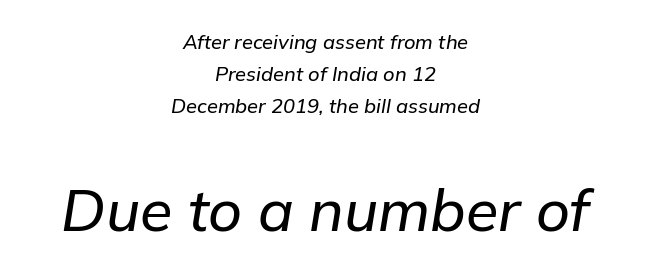
{"italic": "yes", "lean": "right", "slant_degrees": 9, "width": "normal", "stroke_contrast": "low", "x_height": "medium", "monospaced": "no", "underline": "no", "align": "center", "line_spacing": "normal", "line_spacing_ratio": 1.6, "letter_spacing": "normal", "letter_spacing_em": 0.0, "larger_block": "second", "size_ratio": 2.95, "glyph_px": 59}
